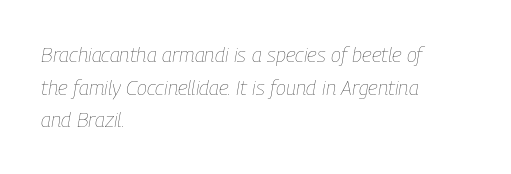
The image shows 21 px text type, italic (leaning right); set left-aligned, normal line spacing (1.55x), normal letter spacing, not underlined.
